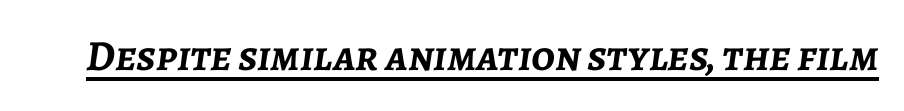
Q: Is the text bold? A: Yes.
Q: Is the text italic (slanted)? A: Yes, it leans right by about 7 degrees.
Q: Is the text underlined? A: Yes.
Q: Is the spacing between letters normal or unusually wide? A: Normal.
Q: Width (condensed, normal, or wide)? A: Normal.
Q: Stroke contrast? A: Low.
Q: x-height? A: Medium.
Q: Monospaced? A: No.
